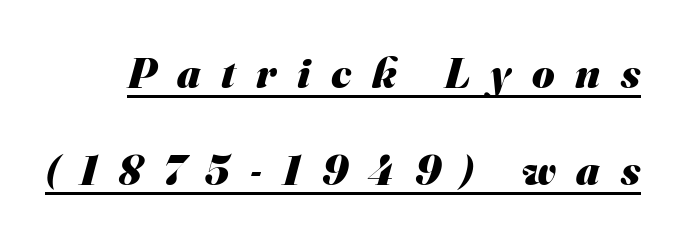
Typographically, this falls in the sans-serif category. The letters are spread apart with noticeably loose tracking. A typographer would call this underscored text. Does the weight exceed regular? Yes, all the way to bold.
